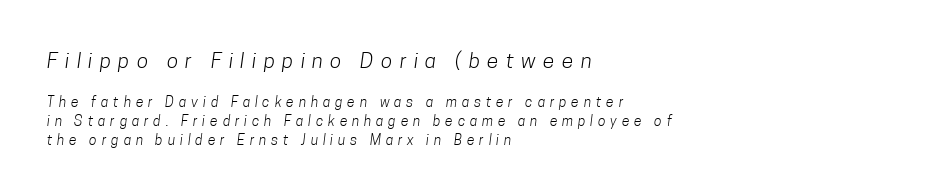
Which chunk is bigger? The first one — the top block dwarfs the bottom. Rows of type keep a routine distance in the vertical direction. These lines stack with their left ends in a neat column. The zone under the glyphs is completely vacant. The typeface has the unassuming heft of standard copy or less.
